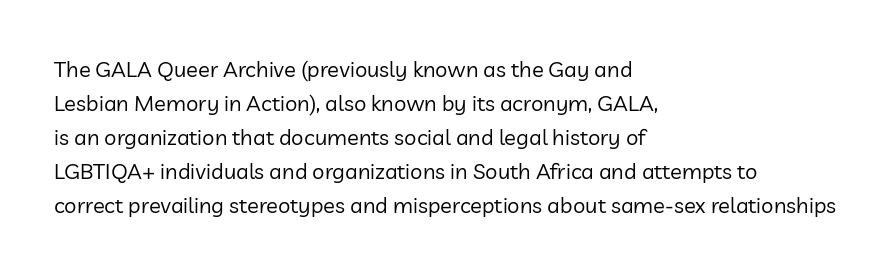
The image shows 22 px text type, upright; set left-aligned, normal line spacing (1.54x), normal letter spacing, not underlined.
